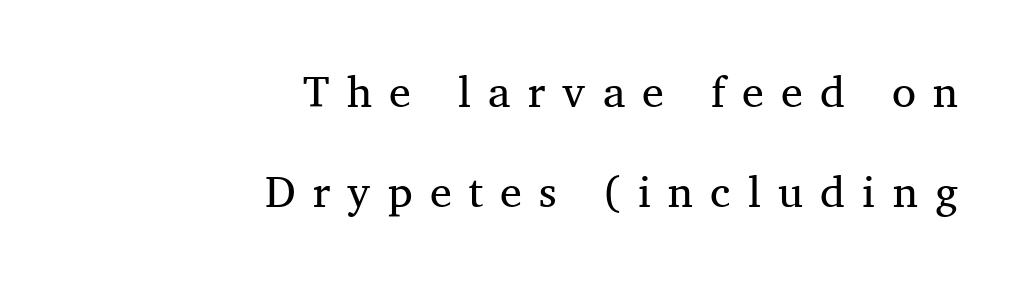
{"serif": "yes", "italic": "no", "bold": "no", "weight": "regular", "width": "normal", "stroke_contrast": "medium", "x_height": "medium", "monospaced": "no", "underline": "no", "align": "right", "line_spacing": "loose", "line_spacing_ratio": 2.27, "letter_spacing": "wide", "letter_spacing_em": 0.39, "glyph_px": 44}
